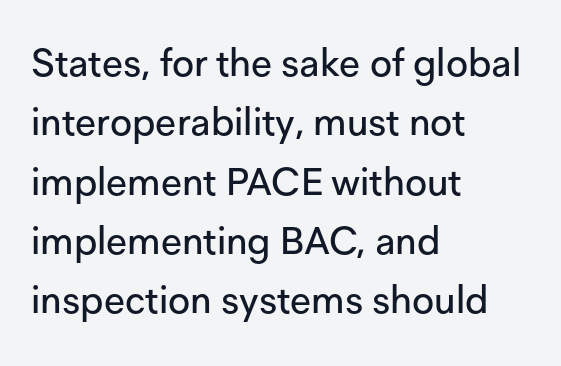
Q: Is the text italic (slanted)? A: No, it is upright.
Q: Is the typeface a serif or a sans-serif typeface? A: Sans-serif.
Q: Is the text underlined? A: No.
Q: How is the paragraph aligned? A: Left-aligned.
Q: Is the spacing between letters normal or unusually wide? A: Normal.
Q: Is the spacing between lines tight, normal or loose? A: Normal.
Q: Width (condensed, normal, or wide)? A: Normal.
Q: Stroke contrast? A: Low.
Q: x-height? A: Medium.
Q: Monospaced? A: No.
